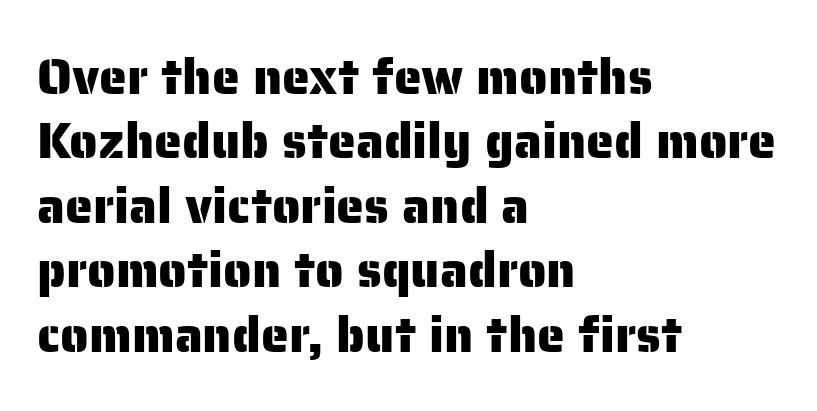
{"serif": "no", "italic": "no", "width": "normal", "stroke_contrast": "low", "x_height": "medium", "monospaced": "no", "underline": "no", "align": "left", "line_spacing": "normal", "line_spacing_ratio": 1.29, "letter_spacing": "normal", "letter_spacing_em": 0.0, "glyph_px": 50}
